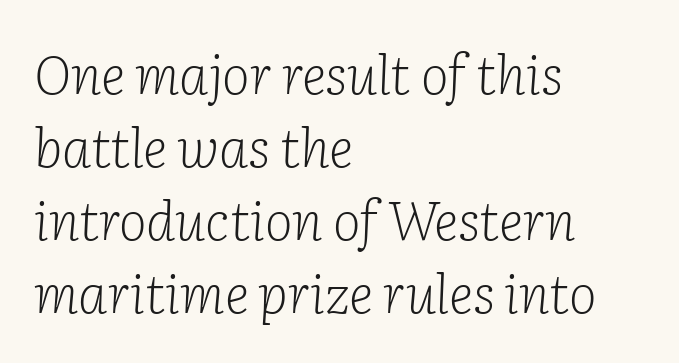
{"serif": "yes", "italic": "yes", "lean": "right", "slant_degrees": 2, "bold": "no", "weight": "light", "width": "normal", "stroke_contrast": "low", "x_height": "medium", "monospaced": "no", "underline": "no", "align": "left", "line_spacing": "normal", "line_spacing_ratio": 1.38, "letter_spacing": "normal", "letter_spacing_em": 0.0, "glyph_px": 53}
